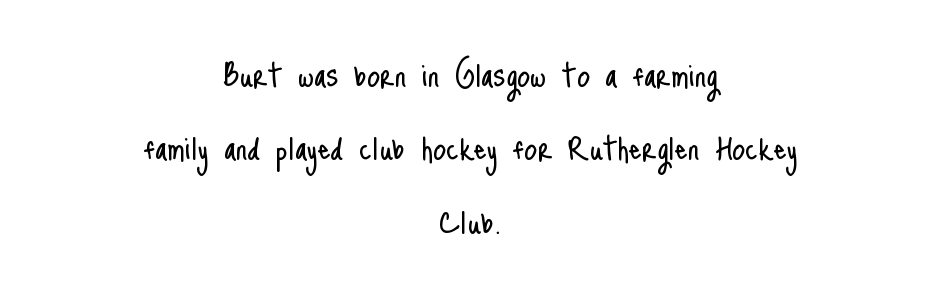
{"serif": "no", "italic": "no", "bold": "no", "weight": "light", "width": "condensed", "stroke_contrast": "low", "x_height": "small", "monospaced": "no", "underline": "no", "align": "center", "line_spacing_ratio": 1.79, "letter_spacing": "normal", "letter_spacing_em": 0.0, "glyph_px": 41}
